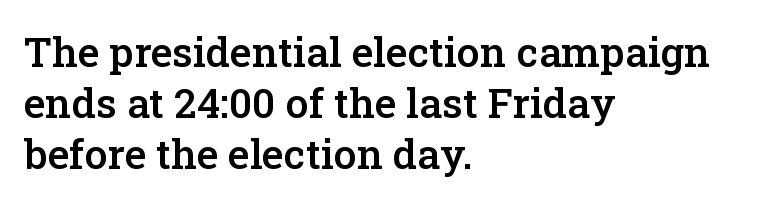
{"serif": "yes", "italic": "no", "bold": "semi", "weight": "semibold", "width": "normal", "stroke_contrast": "low", "x_height": "medium", "monospaced": "no", "underline": "no", "align": "left", "line_spacing": "normal", "line_spacing_ratio": 1.25, "letter_spacing": "normal", "letter_spacing_em": 0.0, "glyph_px": 41}
